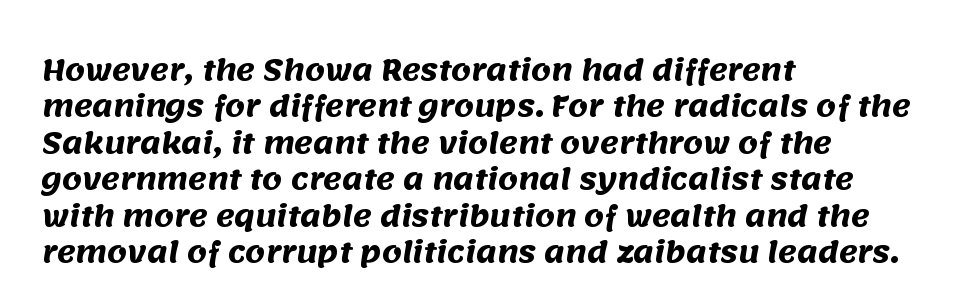
Q: Is the text bold? A: Yes.
Q: Is the typeface a serif or a sans-serif typeface? A: Sans-serif.
Q: Is the text underlined? A: No.
Q: How is the paragraph aligned? A: Left-aligned.
Q: Is the spacing between letters normal or unusually wide? A: Normal.
Q: Is the spacing between lines tight, normal or loose? A: Normal.
Q: Width (condensed, normal, or wide)? A: Normal.
Q: Stroke contrast? A: Medium.
Q: x-height? A: Large.
Q: Monospaced? A: No.
